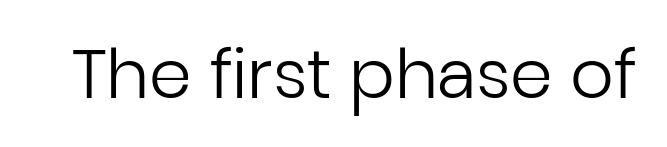
Nothing heavy about these letters — not bold at all. The rendering uses natural spacing where letterforms have individual widths. The characters display no serif detailing; their extremities are plain. There is no visible air inserted between adjacent glyphs. Clear beneath every line of the passage.
